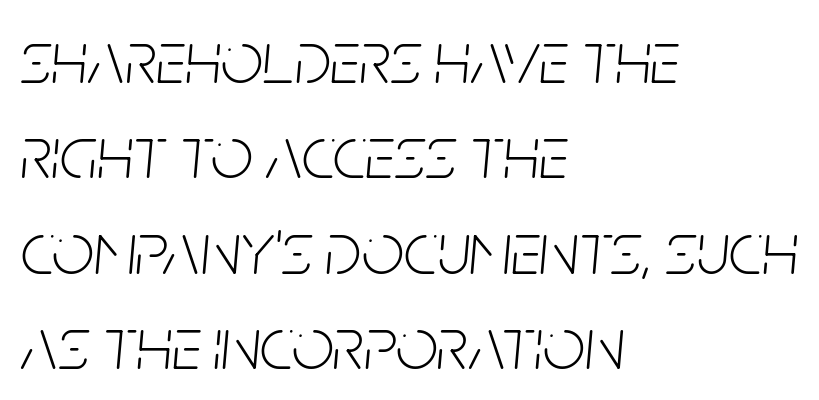
Q: Is the text bold? A: No.
Q: Is the text italic (slanted)? A: Yes, it leans right by about 5 degrees.
Q: Is the text underlined? A: No.
Q: How is the paragraph aligned? A: Left-aligned.
Q: Is the spacing between letters normal or unusually wide? A: Normal.
Q: Is the spacing between lines tight, normal or loose? A: Normal.
Q: Width (condensed, normal, or wide)? A: Condensed.
Q: Stroke contrast? A: Low.
Q: x-height? A: Large.
Q: Monospaced? A: No.
